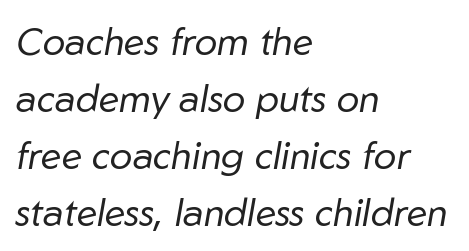
Q: Is the text bold? A: No.
Q: Is the text italic (slanted)? A: Yes, it leans right by about 10 degrees.
Q: Is the text underlined? A: No.
Q: How is the paragraph aligned? A: Left-aligned.
Q: Is the spacing between letters normal or unusually wide? A: Normal.
Q: Is the spacing between lines tight, normal or loose? A: Normal.
Q: Width (condensed, normal, or wide)? A: Normal.
Q: Stroke contrast? A: Low.
Q: x-height? A: Medium.
Q: Monospaced? A: No.
